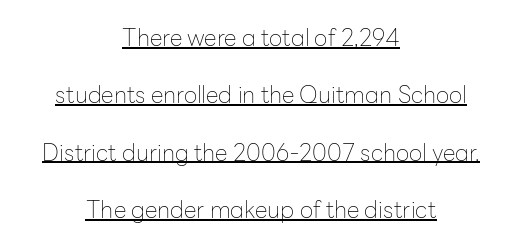
The typesetter has applied underlining to the passage shown. Reading down the column, the eye jumps a long way to each next line. Style check: upright. Is the type heavy? It reads as light-to-regular instead. In CSS terms this would be text-align: center.
